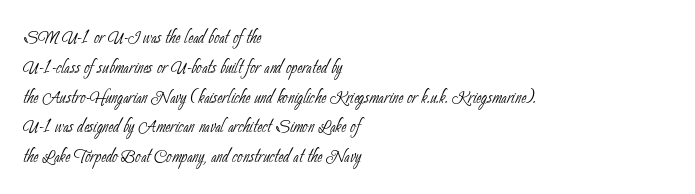
{"bold": "no", "underline": "no", "align": "left", "line_spacing_ratio": 1.24, "letter_spacing": "normal", "letter_spacing_em": 0.0, "glyph_px": 24}
